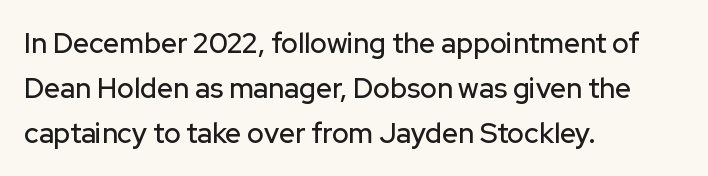
The image shows 28 px sans-serif type, upright; set left-aligned, normal line spacing (1.6x), normal letter spacing, not underlined; low stroke contrast and a medium x-height.
